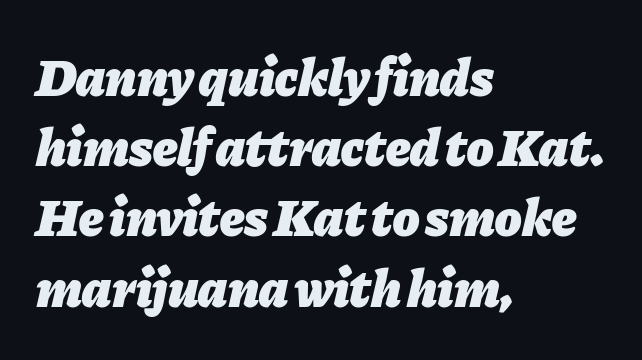
The image shows 54 px heavy type, italic (leaning right); set left-aligned, normal line spacing (1.3x), normal letter spacing, not underlined; low stroke contrast and a medium x-height.
